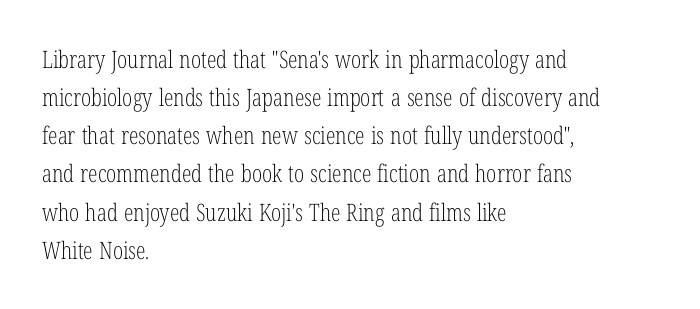
Is there much room between lines? A standard amount, neither cramped nor airy. A roman cut, with each character standing at attention. How are the letters spaced? Ordinarily, with no added tracking. This rendering features lettering with no underline. The paragraph shown leans on its left margin. The weight tops out at a normal text grade.
